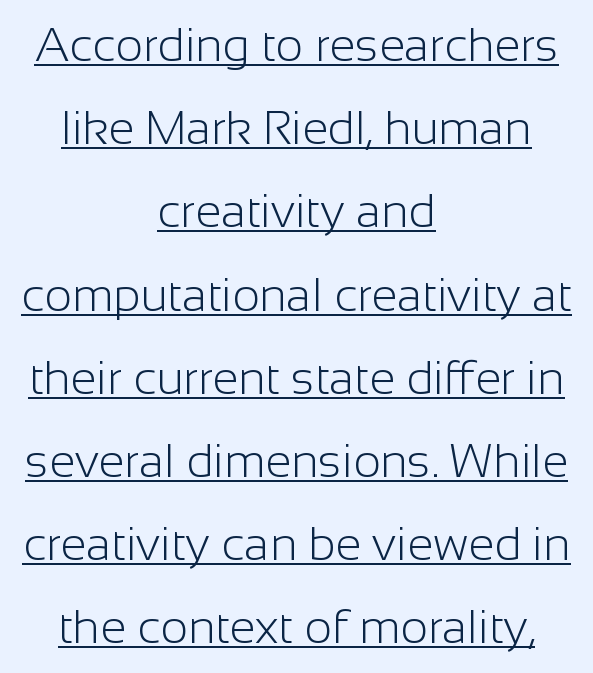
Note: no serifs on the glyphs. Note the varied advance widths — an 'i' is clearly narrower than an 'm'. The typesetter has applied underlining to the passage shown. The passage is arranged like a title page — every line centered. Honestly, the letter spacing is just normal — you wouldn't notice it. Is this a heavy cut? Hardly; it is regular or lighter.
